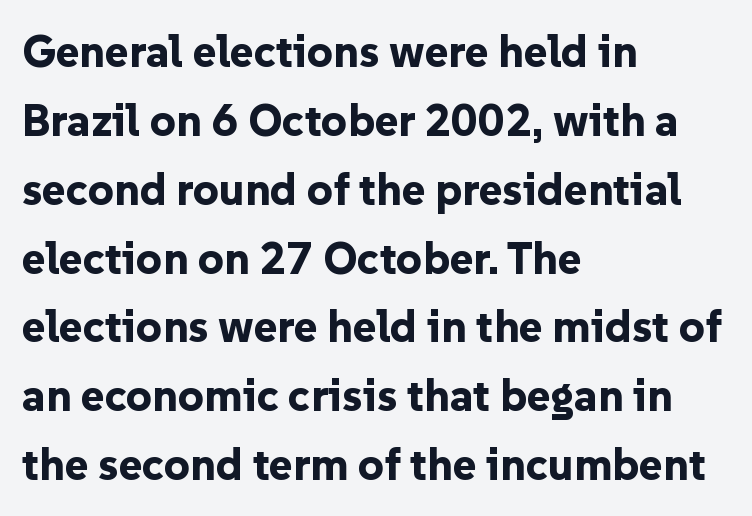
Q: Is the text bold? A: Yes.
Q: Is the text italic (slanted)? A: No, it is upright.
Q: Is the typeface a serif or a sans-serif typeface? A: Sans-serif.
Q: Is the text underlined? A: No.
Q: How is the paragraph aligned? A: Left-aligned.
Q: Is the spacing between letters normal or unusually wide? A: Normal.
Q: Is the spacing between lines tight, normal or loose? A: Normal.
Q: Width (condensed, normal, or wide)? A: Normal.
Q: Stroke contrast? A: Low.
Q: x-height? A: Medium.
Q: Monospaced? A: No.
